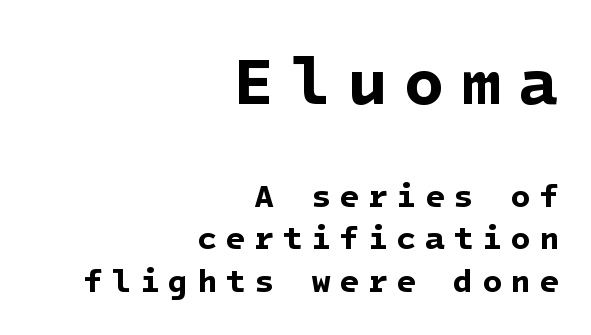
Descenders hang freely into open space. Are there feet on the stems? There aren't — it's a sans. This sample is right-justified, so line beginnings fall wherever the words allow. Is there much room between lines? A standard amount, neither cramped nor airy. These two chunks differ in scale, with the top chunk taking the larger measure.
